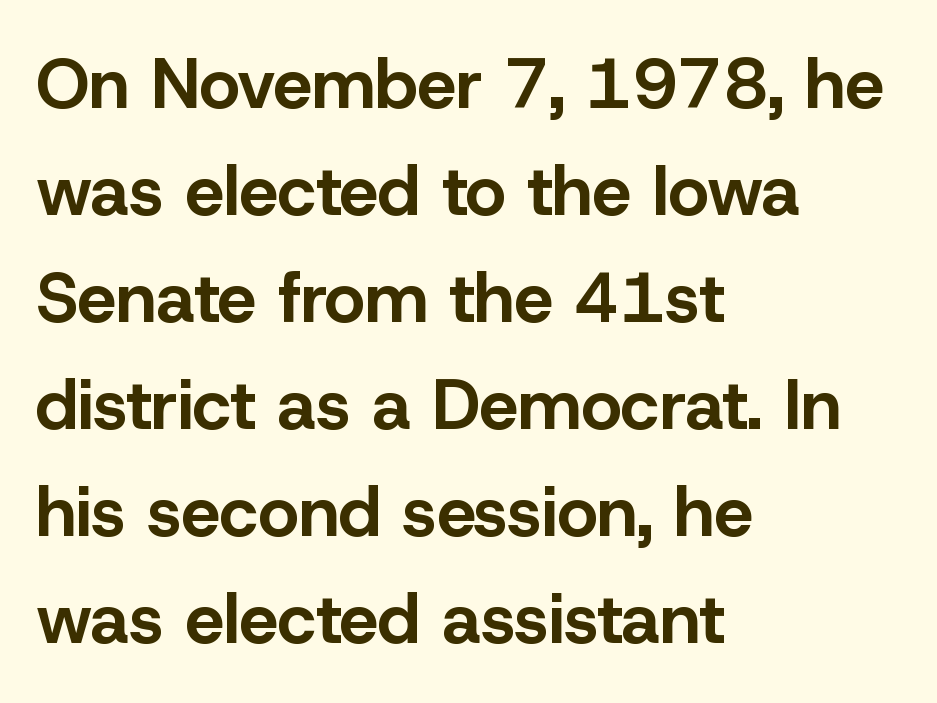
The image shows 70 px bold sans-serif type, upright; set left-aligned, normal line spacing (1.53x), normal letter spacing, not underlined; low stroke contrast and a medium x-height.
